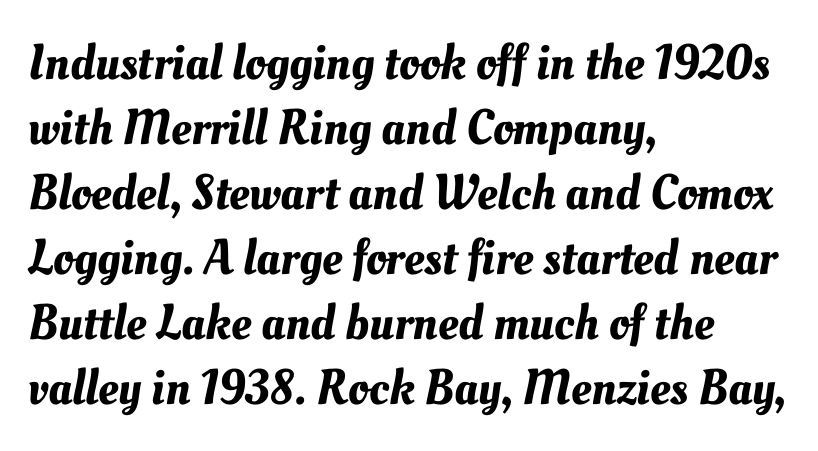
Leftover space on each line is placed entirely after the last word. The space between consecutive lines is moderate. Plain, unruled lines of type. This sample uses plain, unmodified letter spacing. Varying glyph widths throughout — classic text-font behaviour.
